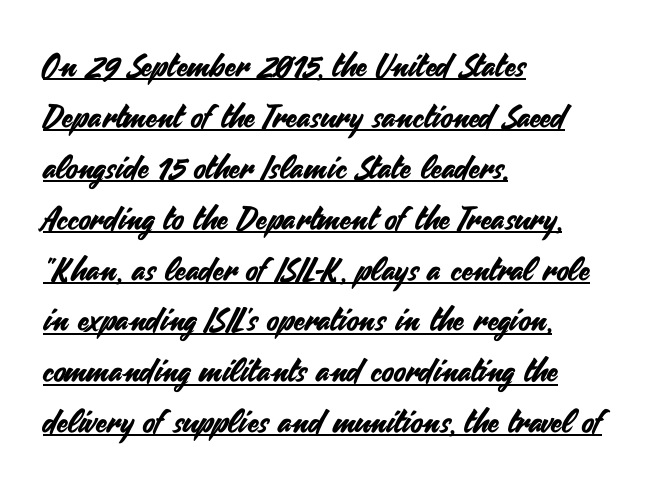
Compared with typical body copy, the letter spacing here is the same. These characters rest on top of a visible drawn line. The face used here is a sans, in the tradition of grotesques and geometrics. Regarding leading, the lines here are spaced in the standard way. Think of a printed novel: that variable character pitch is what you see here.
